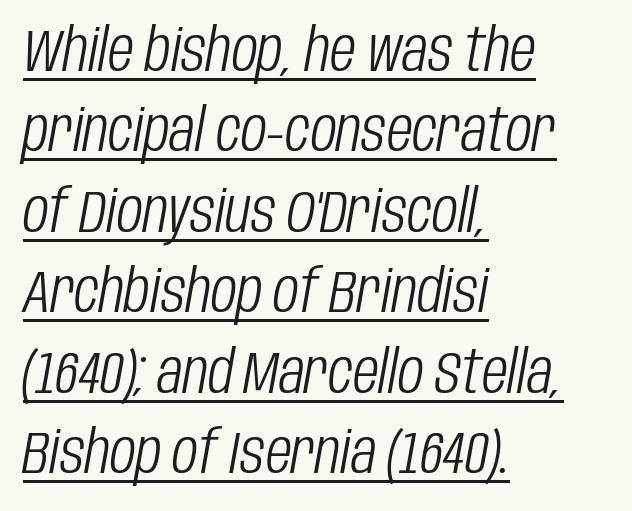
Q: Is the text bold? A: No.
Q: Is the text italic (slanted)? A: Yes, it leans right by about 10 degrees.
Q: Is the text underlined? A: Yes.
Q: How is the paragraph aligned? A: Left-aligned.
Q: Is the spacing between letters normal or unusually wide? A: Normal.
Q: Is the spacing between lines tight, normal or loose? A: Normal.
Q: Width (condensed, normal, or wide)? A: Condensed.
Q: Stroke contrast? A: Low.
Q: x-height? A: Large.
Q: Monospaced? A: No.
